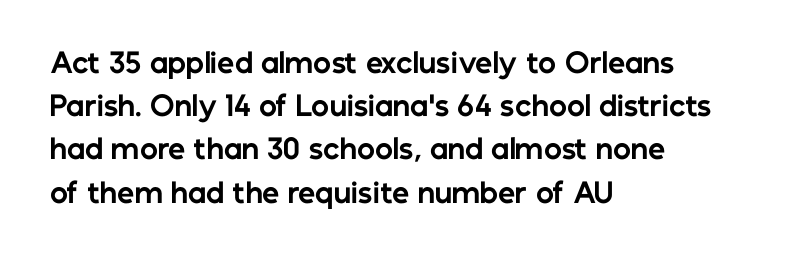
Layout note: lines flush left. Decoration check: the copy has no underline. Each new line begins a customary step beneath the previous one. The characters look thick and weighty, a clear bold. Do the letters lean? They stand straight.
